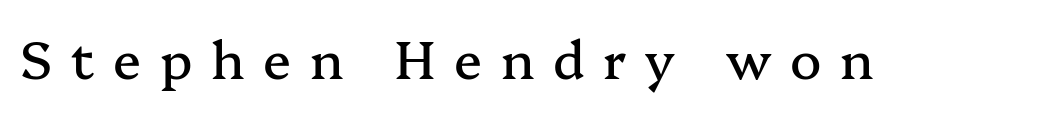
Q: Is the text italic (slanted)? A: No, it is upright.
Q: Is the typeface a serif or a sans-serif typeface? A: Serif.
Q: Is the text underlined? A: No.
Q: Is the spacing between letters normal or unusually wide? A: Unusually wide.
Q: Width (condensed, normal, or wide)? A: Normal.
Q: Stroke contrast? A: Medium.
Q: x-height? A: Medium.
Q: Monospaced? A: No.
